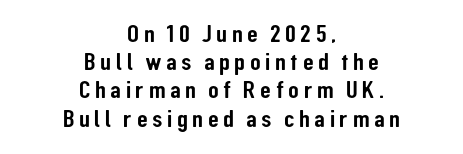
{"italic": "no", "underline": "no", "align": "center", "line_spacing": "tight", "line_spacing_ratio": 1.13, "glyph_px": 25}
